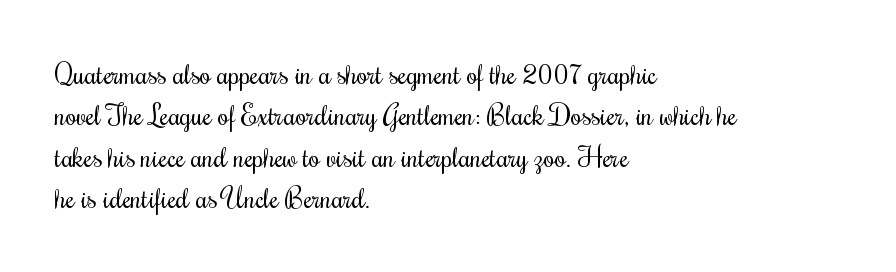
Quick note: interline space is typical. No word sits above an underline. The line texture is even and compact thanks to regular tracking. Caption: multi-line text, flush left, ragged right. Varying glyph widths throughout — classic text-font behaviour.
